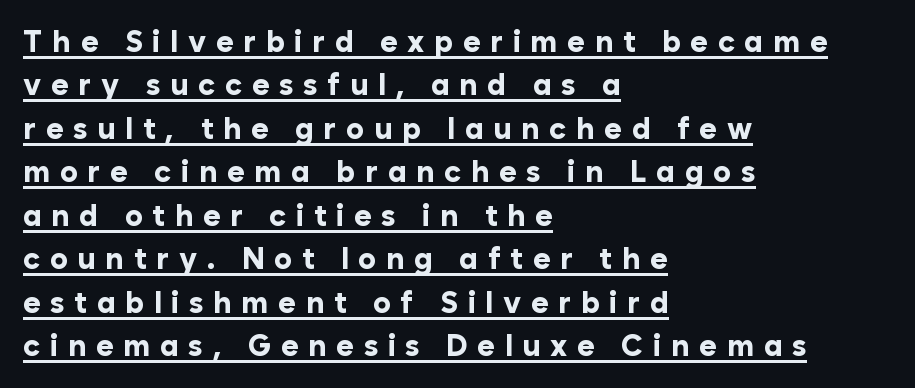
The image shows 30 px bold sans-serif type, upright; set left-aligned, normal line spacing (1.45x), unusually wide letter spacing (+0.32 em), underlined; low stroke contrast and a medium x-height.
